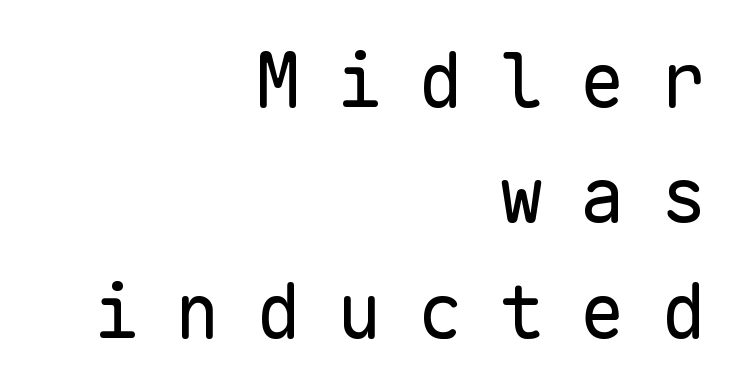
This block has exactly the height ordinary leading produces. Descenders are the only things crossing below the line. Looks like terminal output: every glyph gets an equal slot. What kind of face is this? One without serifs — a sans. Characters remain perfectly vertical along every line. The letterforms stand isolated, each surrounded by extra space.
